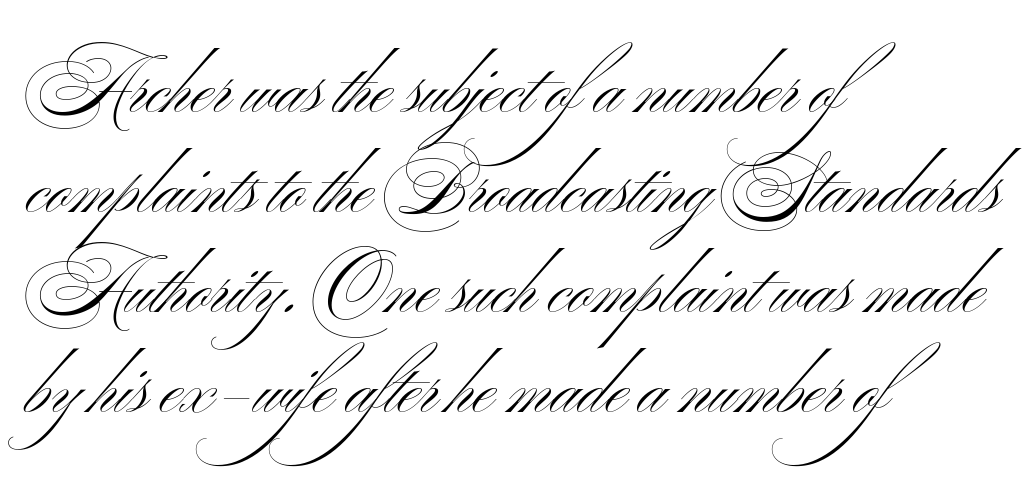
{"serif": "no", "bold": "no", "weight": "light", "width": "wide", "stroke_contrast": "medium", "x_height": "small", "monospaced": "no", "underline": "no", "align": "left", "line_spacing": "normal", "line_spacing_ratio": 1.39, "letter_spacing": "normal", "letter_spacing_em": 0.0, "glyph_px": 72}
